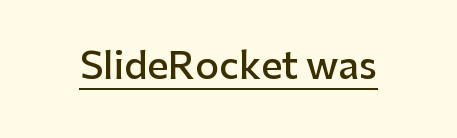
Q: Is the text bold? A: Semi-bold.
Q: Is the text italic (slanted)? A: No, it is upright.
Q: Is the typeface a serif or a sans-serif typeface? A: Sans-serif.
Q: Is the text underlined? A: Yes.
Q: How is the paragraph aligned? A: Centered.
Q: Is the spacing between letters normal or unusually wide? A: Normal.
Q: Width (condensed, normal, or wide)? A: Normal.
Q: Stroke contrast? A: Low.
Q: x-height? A: Medium.
Q: Monospaced? A: No.
